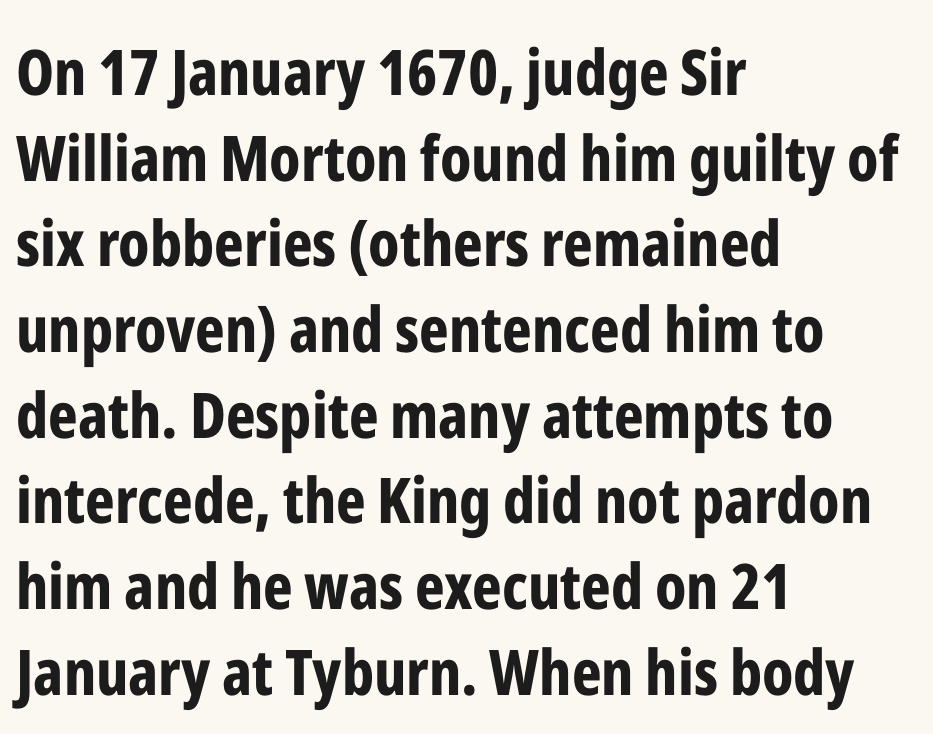
These lines are composed in type without serifs. One-word summary of the alignment: left. Varying glyph widths throughout — classic text-font behaviour. Italic? Not at all — the glyphs are vertical. Quick note: interline space is typical.
